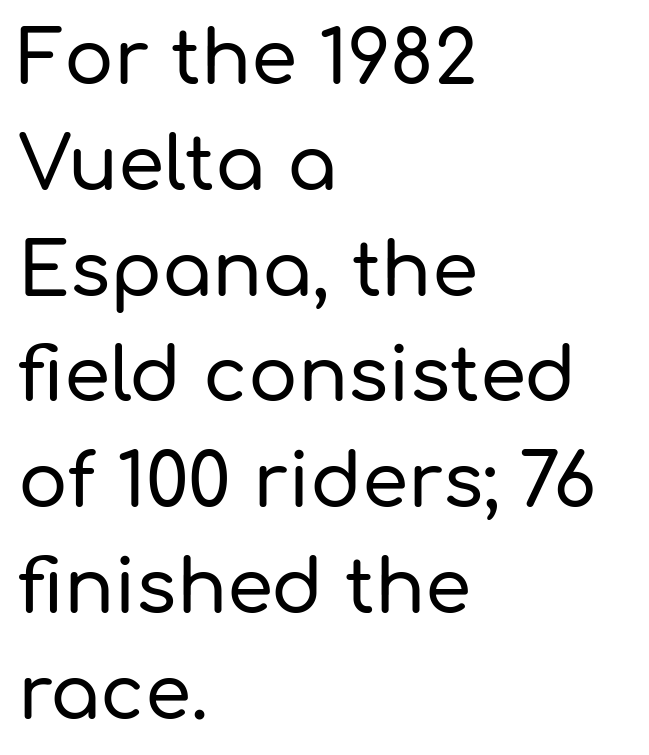
Between one letter and the next there's only the usual sliver of space. Every character sits straight up, as roman type does. All the whitespace from short lines collects on the right. Underline: absent. One glance says typical: line gaps are just what's usual. Unlike a traditional serif, this face leaves its strokes unadorned.
